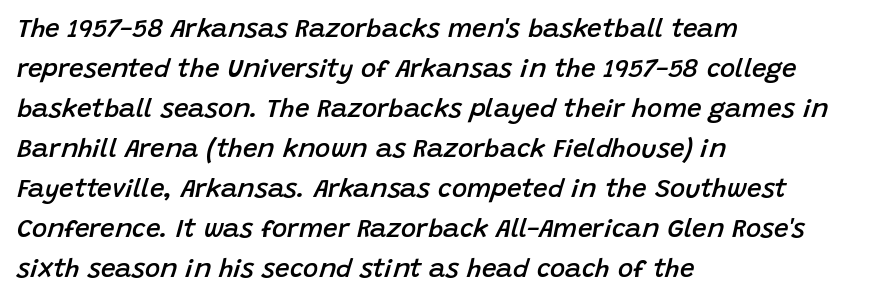
Q: Is the text bold? A: Semi-bold.
Q: Is the text italic (slanted)? A: Yes, it leans right by about 15 degrees.
Q: Is the text underlined? A: No.
Q: How is the paragraph aligned? A: Left-aligned.
Q: Is the spacing between letters normal or unusually wide? A: Normal.
Q: Is the spacing between lines tight, normal or loose? A: Normal.
